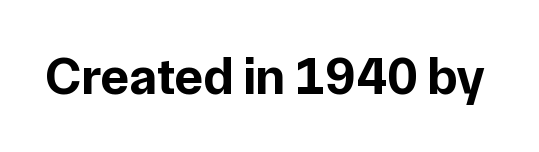
The image shows 53 px bold sans-serif type, upright; set normal letter spacing, not underlined; low stroke contrast and a medium x-height.
